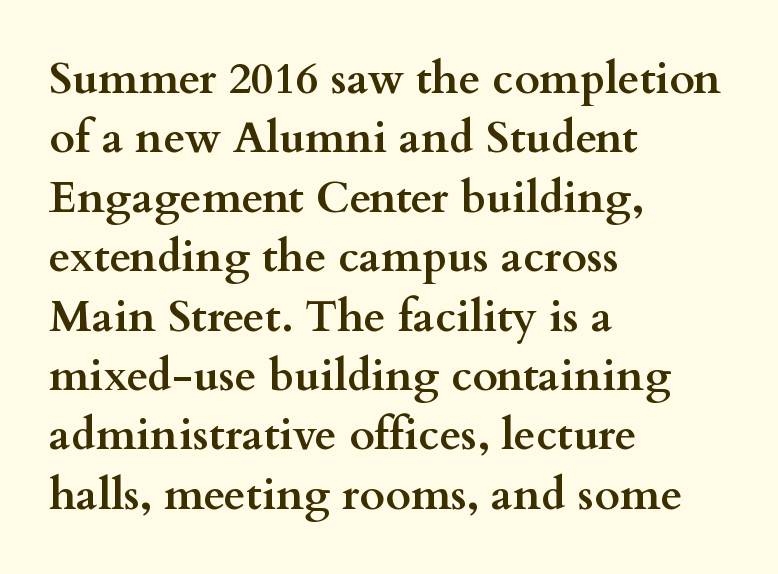
The image shows 44 px semibold, wide serif type, upright; set left-aligned, normal line spacing (1.35x), normal letter spacing, not underlined; medium stroke contrast and a small x-height.
